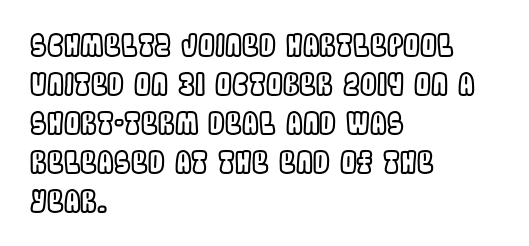
The image shows 30 px condensed type, upright; set left-aligned, normal line spacing (1.3x), normal letter spacing, not underlined; a large x-height.
